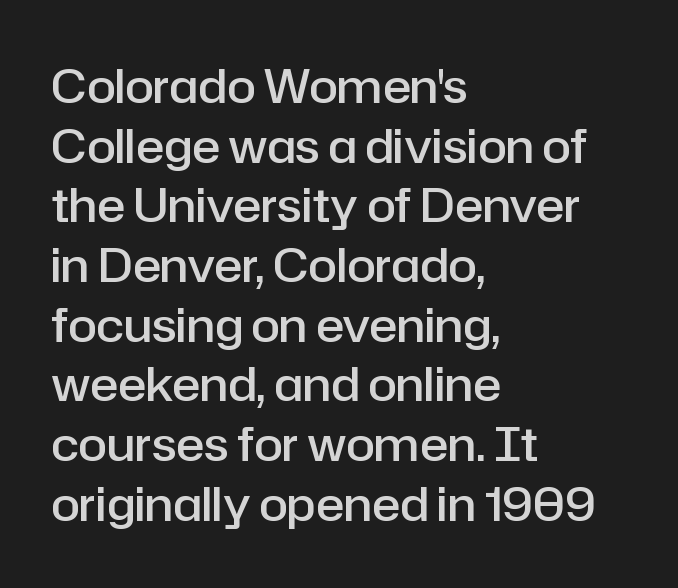
Q: Is the text bold? A: Semi-bold.
Q: Is the text italic (slanted)? A: No, it is upright.
Q: Is the typeface a serif or a sans-serif typeface? A: Sans-serif.
Q: Is the text underlined? A: No.
Q: How is the paragraph aligned? A: Left-aligned.
Q: Is the spacing between letters normal or unusually wide? A: Normal.
Q: Is the spacing between lines tight, normal or loose? A: Normal.
Q: Width (condensed, normal, or wide)? A: Normal.
Q: Stroke contrast? A: Low.
Q: x-height? A: Medium.
Q: Monospaced? A: No.
